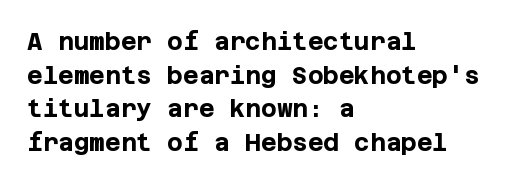
Any mark beneath the type? The region is blank. Regular leading. The face used here is rendered with its standard letterfit. These words are printed bold, with thick strokes throughout. Italic? Not at all — the glyphs are vertical. Left-aligned paragraph, ragged on the right.
